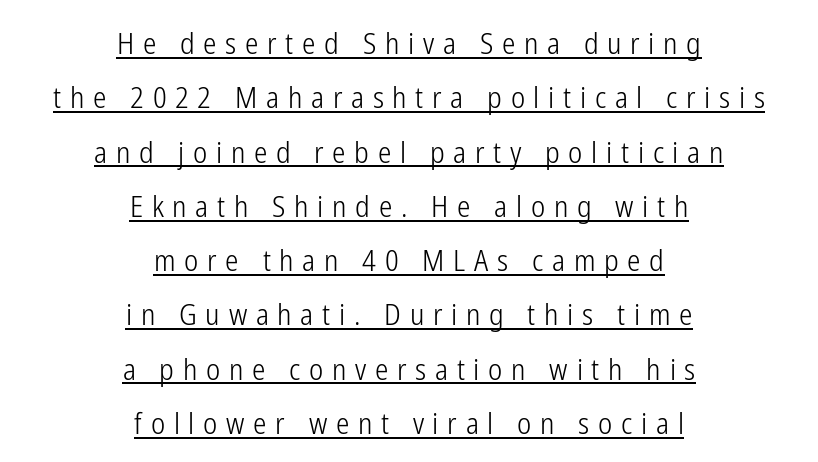
Q: Is the text bold? A: No.
Q: Is the text italic (slanted)? A: No, it is upright.
Q: Is the typeface a serif or a sans-serif typeface? A: Sans-serif.
Q: Is the text underlined? A: Yes.
Q: How is the paragraph aligned? A: Centered.
Q: Is the spacing between letters normal or unusually wide? A: Unusually wide.
Q: Width (condensed, normal, or wide)? A: Condensed.
Q: Stroke contrast? A: Low.
Q: x-height? A: Medium.
Q: Monospaced? A: No.
